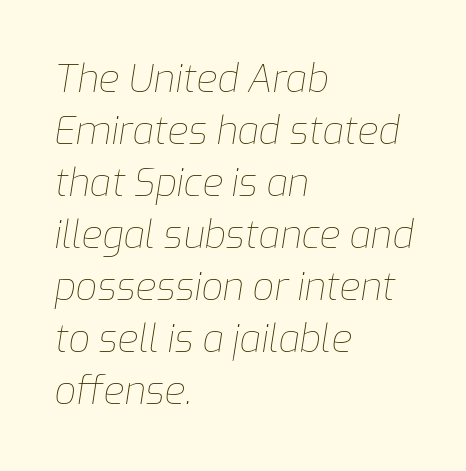
The image shows 38 px thin type, italic (leaning right); set left-aligned, normal line spacing (1.37x), normal letter spacing, not underlined; low stroke contrast and a medium x-height.
